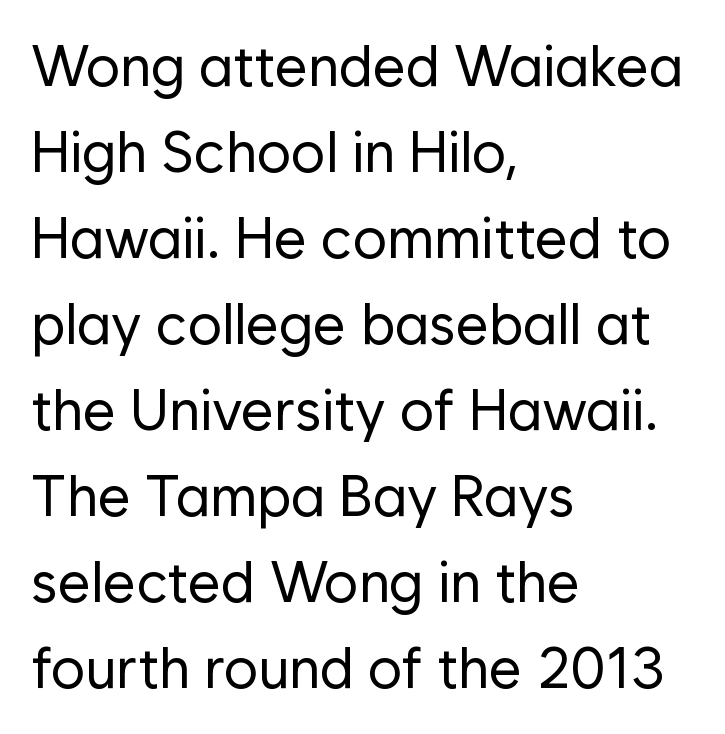
Q: Is the text bold? A: No.
Q: Is the text italic (slanted)? A: No, it is upright.
Q: Is the typeface a serif or a sans-serif typeface? A: Sans-serif.
Q: Is the text underlined? A: No.
Q: How is the paragraph aligned? A: Left-aligned.
Q: Is the spacing between letters normal or unusually wide? A: Normal.
Q: Is the spacing between lines tight, normal or loose? A: Normal.
Q: Width (condensed, normal, or wide)? A: Normal.
Q: Stroke contrast? A: Low.
Q: x-height? A: Medium.
Q: Monospaced? A: No.
